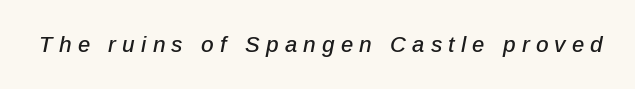
{"italic": "yes", "lean": "right", "slant_degrees": 12, "underline": "no", "letter_spacing": "wide", "letter_spacing_em": 0.28, "glyph_px": 22}
